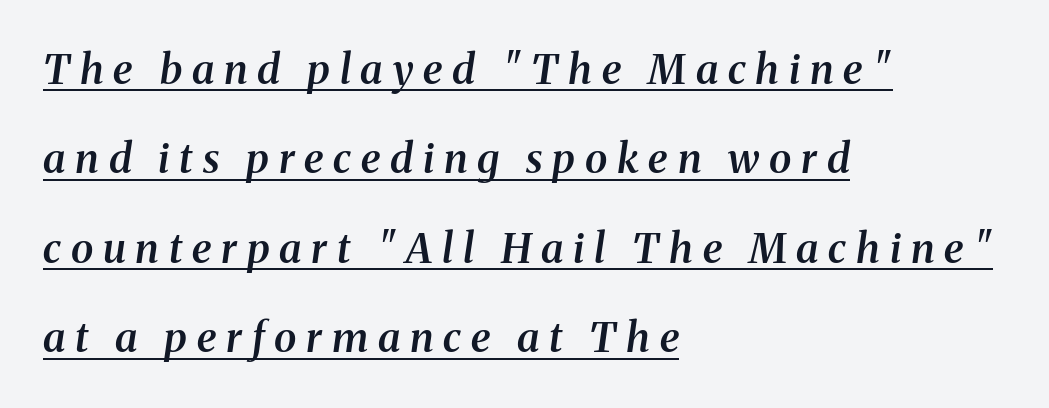
{"serif": "yes", "italic": "yes", "lean": "right", "slant_degrees": 8, "bold": "semi", "weight": "semibold", "width": "normal", "stroke_contrast": "medium", "x_height": "medium", "monospaced": "no", "underline": "yes", "align": "left", "line_spacing": "loose", "line_spacing_ratio": 2.18, "letter_spacing": "wide", "letter_spacing_em": 0.24, "glyph_px": 41}
